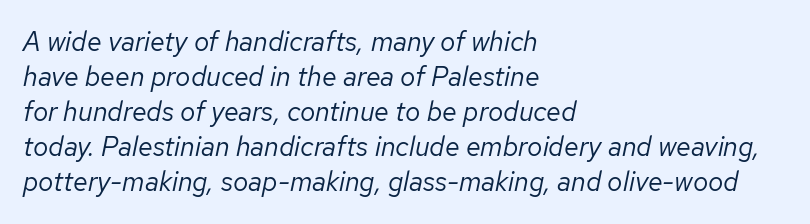
The image shows 27 px text type, italic (leaning right); set left-aligned, normal line spacing (1.3x), normal letter spacing, not underlined.
